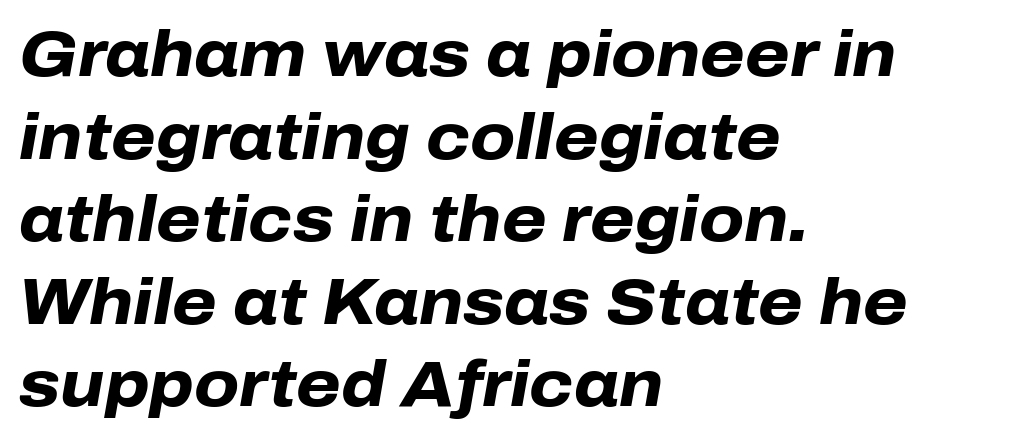
Is there much room between lines? A standard amount, neither cramped nor airy. Words appear dense and cohesive because spacing is normal. In CSS terms this would be text-align: left. Each glyph is drawn with heavy, bold strokes. These lines are rendered in a variable-pitch font. This sample uses an oblique cut, with every glyph tilted off the vertical.
